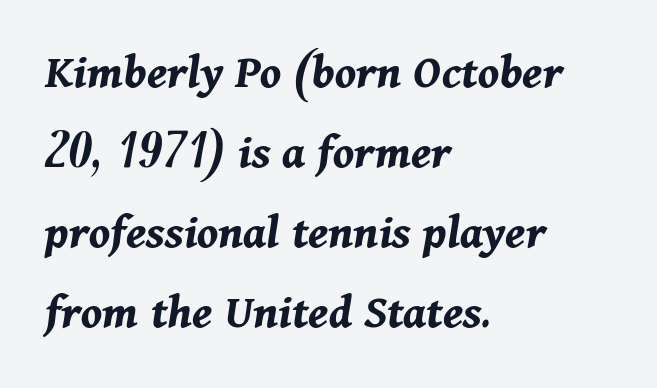
Q: Is the text bold? A: Yes.
Q: Is the text italic (slanted)? A: Yes, it leans right by about 11 degrees.
Q: Is the text underlined? A: No.
Q: How is the paragraph aligned? A: Left-aligned.
Q: Is the spacing between letters normal or unusually wide? A: Normal.
Q: Is the spacing between lines tight, normal or loose? A: Normal.
Q: Width (condensed, normal, or wide)? A: Normal.
Q: Stroke contrast? A: Medium.
Q: x-height? A: Medium.
Q: Monospaced? A: No.
